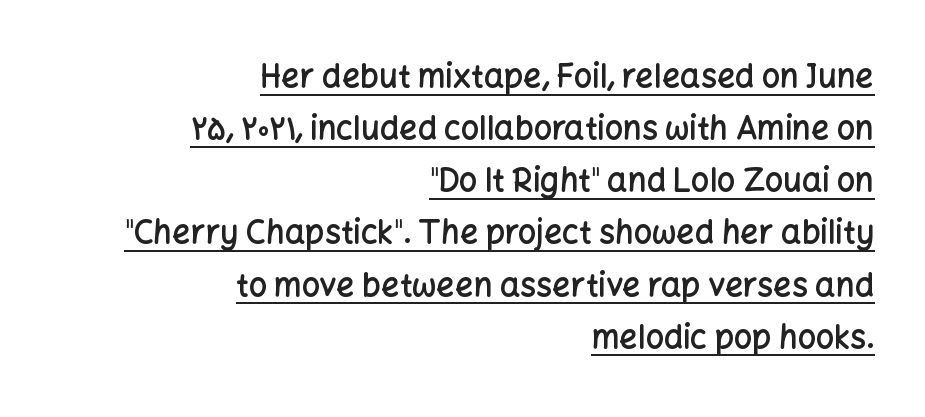
{"serif": "no", "italic": "no", "bold": "semi", "weight": "semibold", "width": "normal", "stroke_contrast": "low", "x_height": "medium", "monospaced": "no", "underline": "yes", "align": "right", "line_spacing": "normal", "line_spacing_ratio": 1.63, "letter_spacing": "normal", "letter_spacing_em": 0.0, "glyph_px": 32}
